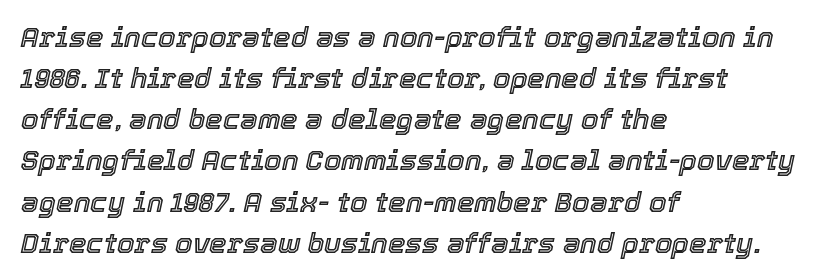
The image shows 28 px text type, italic (leaning right); set left-aligned, normal line spacing (1.47x), normal letter spacing, not underlined; a medium x-height.
